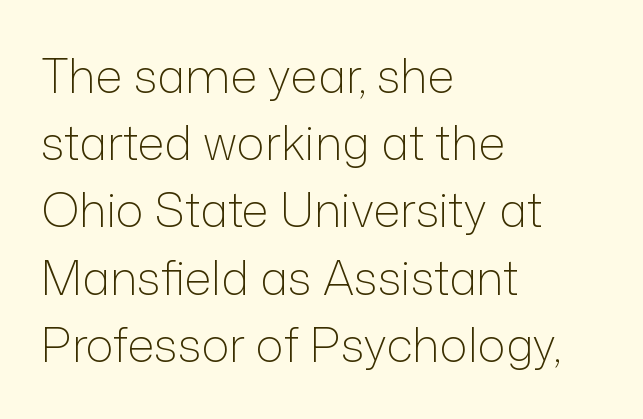
The characters are drawn with everyday or finer stroke widths. The rendering keeps characters at their native spacing. Horizontal bands of white between lines are of average thickness. Is this a fixed-width face? No — the glyphs have proportional, varying widths. All the whitespace from short lines collects on the right.
